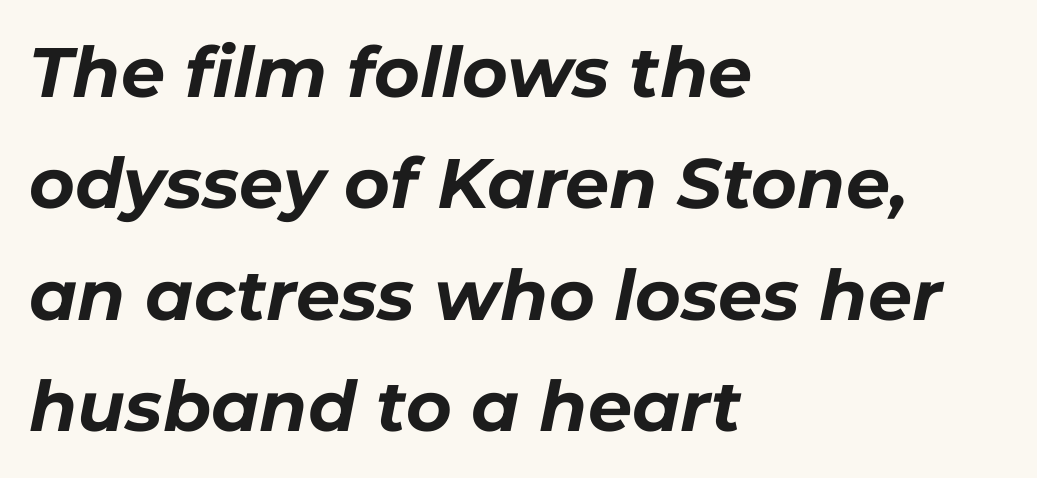
If you drew a line through each stem, it would be angled. Each new line begins a customary step beneath the previous one. Nobody touched the tracking dial on this one. The rendering uses natural spacing where letterforms have individual widths. Decoration check: the copy has no underline.
